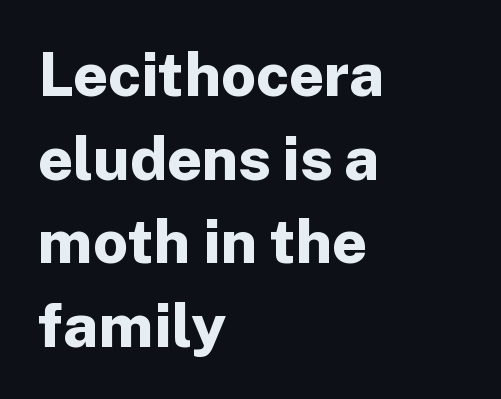
Is this a fixed-width face? No — the glyphs have proportional, varying widths. Underlining? Definitely not there. Note: no serifs on the glyphs. Posture: vertical. Interline gaps are of average width in this sample. Is the block centered? No — it sits flush against the left margin.
